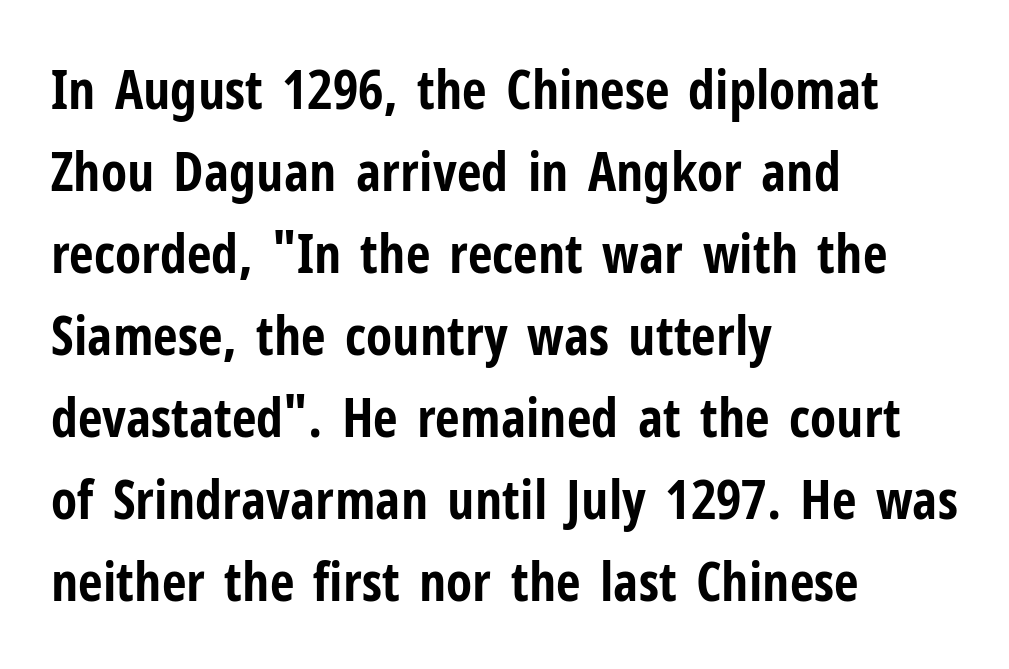
Q: Is the text bold? A: Yes.
Q: Is the text italic (slanted)? A: No, it is upright.
Q: Is the typeface a serif or a sans-serif typeface? A: Sans-serif.
Q: Is the text underlined? A: No.
Q: How is the paragraph aligned? A: Left-aligned.
Q: Is the spacing between letters normal or unusually wide? A: Normal.
Q: Is the spacing between lines tight, normal or loose? A: Normal.
Q: Width (condensed, normal, or wide)? A: Condensed.
Q: Stroke contrast? A: Low.
Q: x-height? A: Medium.
Q: Monospaced? A: No.
